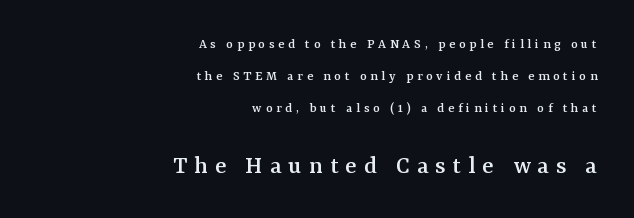
This sample is right-justified, so line beginnings fall wherever the words allow. The space directly below the letters is spotless. Each word looks stretched out because of the extra space between its letters. No italicization has been applied; the sample stays upright. Between these two stacked blocks, the lower one wins on size. A great deal of white space separates one row of letters from the next.
